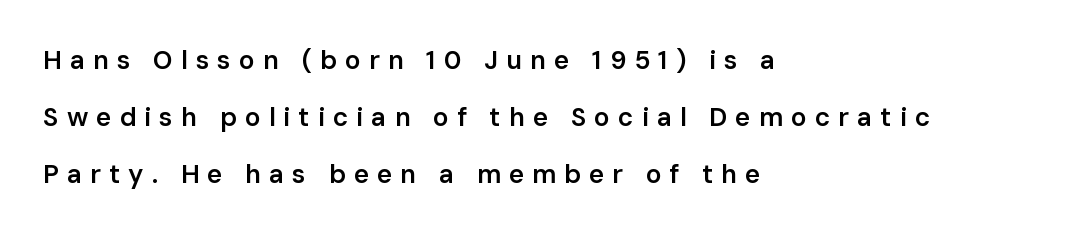
The image shows 26 px text type, upright; set left-aligned, loose line spacing (2.19x), unusually wide letter spacing (+0.31 em), not underlined.
